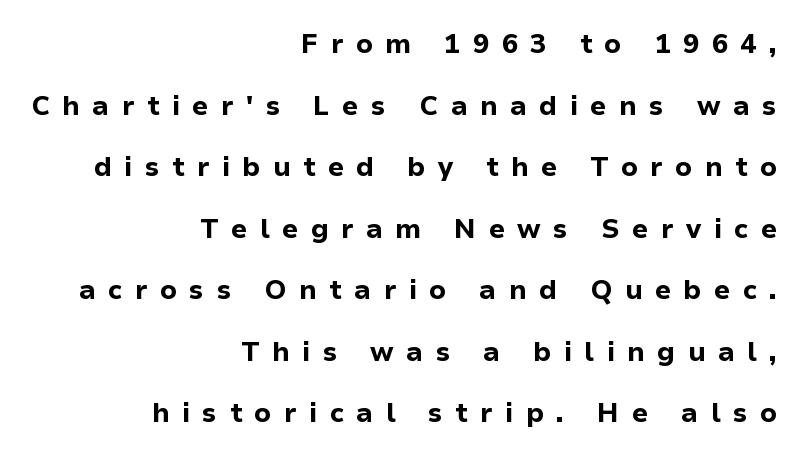
The passage shown is not underscored anywhere. Loosely led — the rows are spread out. Does the lettering tilt? It doesn't — this is upright. This is heavy type, rendered in bold. The type is letterspaced generously, with wide tracking. Which margin do the lines hug? The right one — the left edge is uneven.
